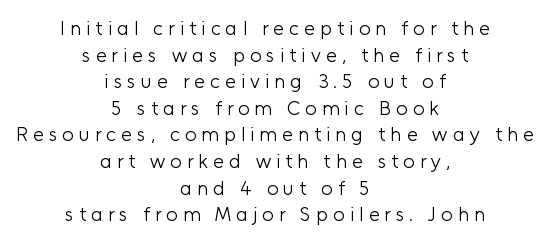
The image shows 20 px text type, upright; set centered, normal line spacing (1.33x), unusually wide letter spacing (+0.25 em), not underlined.
